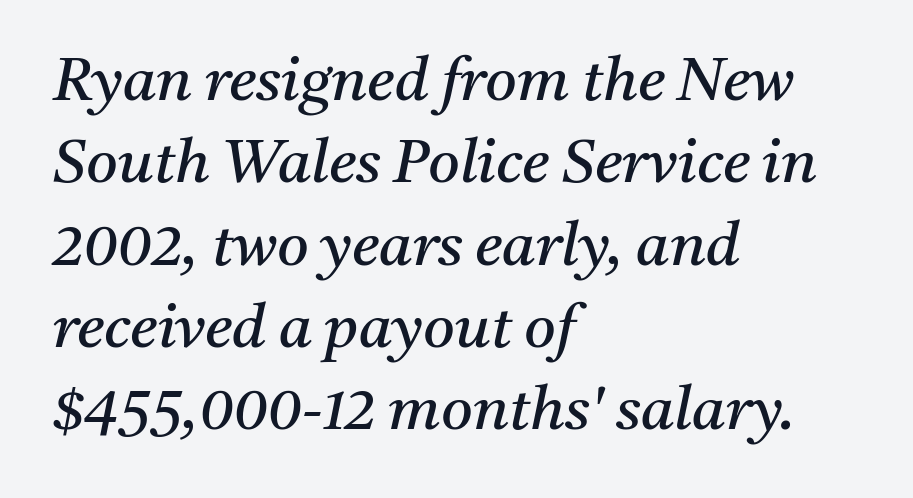
The image shows 61 px regular-weight serif type, italic (leaning right); set left-aligned, normal line spacing (1.35x), normal letter spacing, not underlined; medium stroke contrast and a medium x-height.
